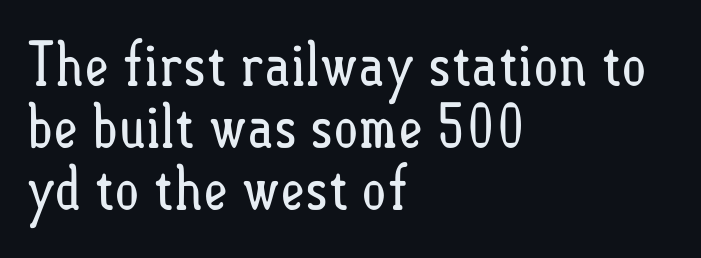
The image shows 60 px regular-weight, condensed type, upright; set left-aligned, tight line spacing (1.03x), normal letter spacing, not underlined; low stroke contrast and a small x-height.
